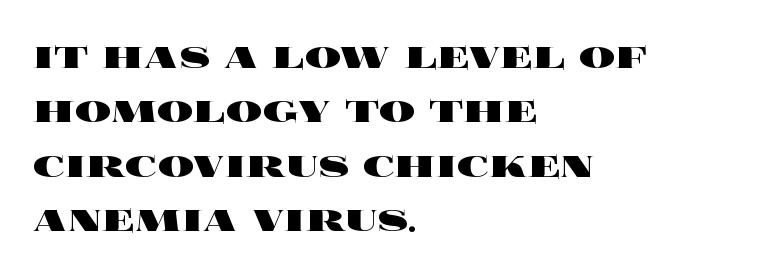
The image shows 45 px heavy, wide type, upright; set left-aligned, line spacing 1.21x, normal letter spacing, not underlined; a large x-height.
